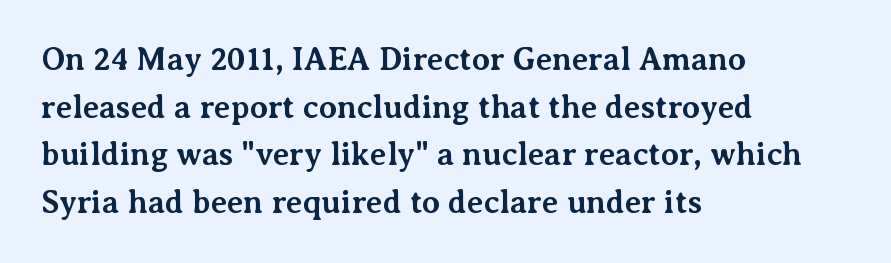
This sample uses a serif face. Reading down the block, your eye returns to a fixed left position each line. A clean baseline with only descenders dipping below it. Each letter keeps its own natural width here, so spacing adapts to shape. The lines sit at an ordinary, default distance from one another. Stroke thickness is high; the sample reads as a true bold.
